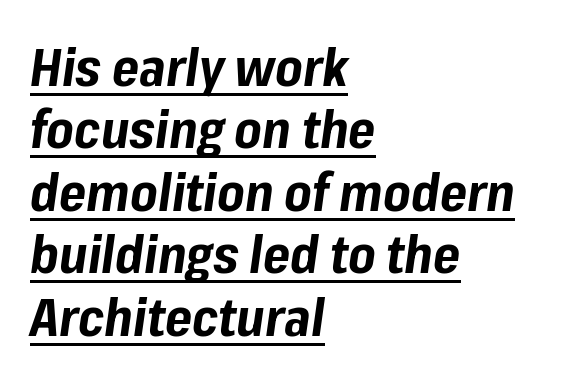
What decoration does the sample have? An underline. Caption: standard tracking, unaltered. The face used here is proportionally spaced, like ordinary book or web type. This sample is left-justified, so line endings fall wherever the words run out. On the weight axis this lands at bold, roughly 700. This sample uses an oblique cut, with every glyph tilted off the vertical.
